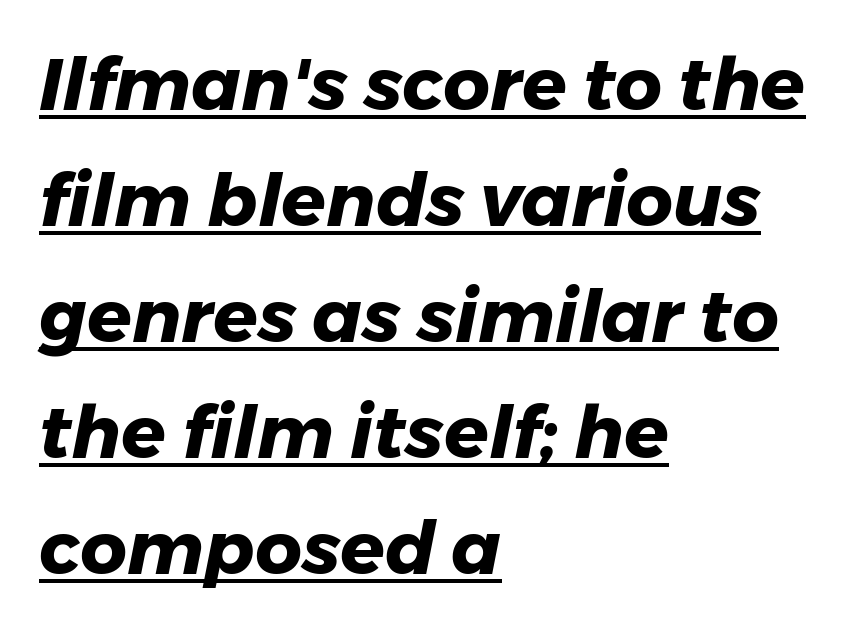
Q: Is the text bold? A: Yes.
Q: Is the text italic (slanted)? A: Yes, it leans right by about 11 degrees.
Q: Is the text underlined? A: Yes.
Q: How is the paragraph aligned? A: Left-aligned.
Q: Is the spacing between letters normal or unusually wide? A: Normal.
Q: Is the spacing between lines tight, normal or loose? A: Normal.
Q: Width (condensed, normal, or wide)? A: Normal.
Q: Stroke contrast? A: Low.
Q: x-height? A: Medium.
Q: Monospaced? A: No.
